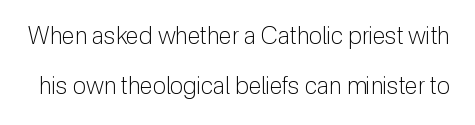
Reading down the column, the eye jumps a long way to each next line. The strokes are not fattened; the text isn't bold. Ascenders rise straight up at ninety degrees. Descenders are the only things crossing below the line.
